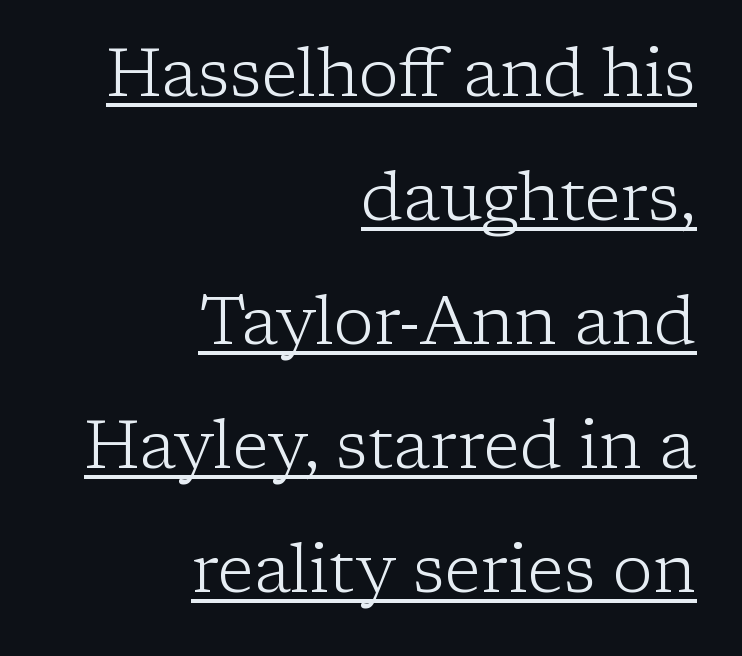
Q: Is the text bold? A: No.
Q: Is the text italic (slanted)? A: No, it is upright.
Q: Is the typeface a serif or a sans-serif typeface? A: Serif.
Q: Is the text underlined? A: Yes.
Q: How is the paragraph aligned? A: Right-aligned.
Q: Is the spacing between letters normal or unusually wide? A: Normal.
Q: Width (condensed, normal, or wide)? A: Normal.
Q: Stroke contrast? A: Low.
Q: x-height? A: Medium.
Q: Monospaced? A: No.
